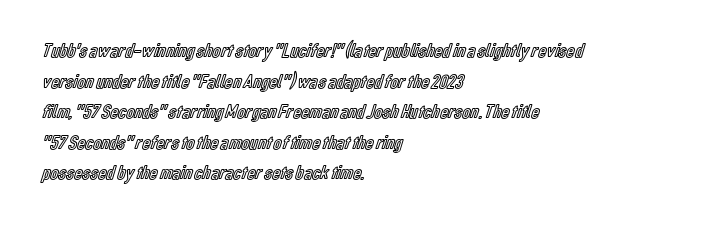
Where is the straight margin? On the left. The passage shown stacks its lines at a standard gap. The passage shown is not underscored anywhere. The tracking reads as untouched default to a designer's eye.
